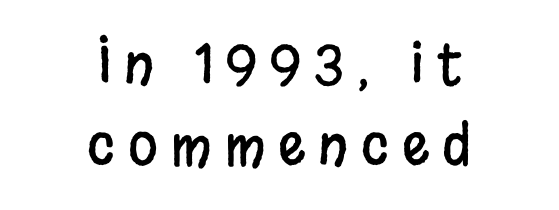
The image shows 54 px condensed sans-serif type, upright; set centered, normal line spacing (1.5x), unusually wide letter spacing (+0.24 em), not underlined; low stroke contrast and a large x-height.
